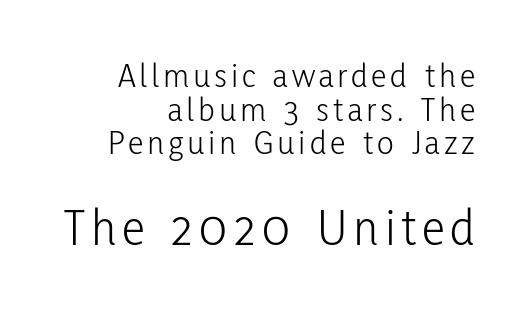
Short and long lines alike share a common ending point at right. A roman cut, with each character standing at attention. Does the leading feel generous? Not at all — it's pinched. In terms of letterform style, serifs are entirely absent. Is the stroke heavy? The answer is a plain regular-or-lighter. The emphasis by scale lands on block number two, below.
